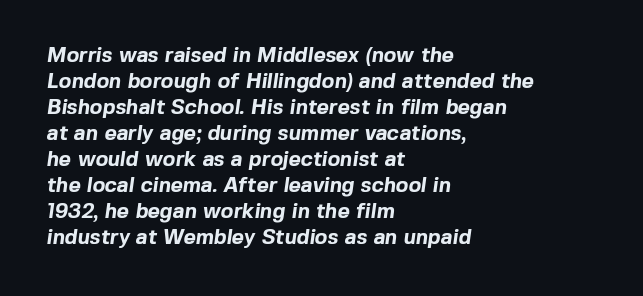
{"bold": "yes", "underline": "no", "align": "left", "line_spacing_ratio": 1.24, "letter_spacing": "normal", "letter_spacing_em": 0.0, "glyph_px": 21}
